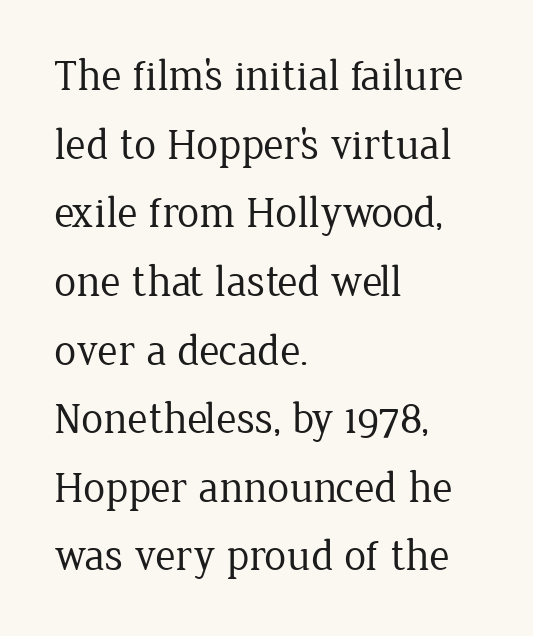
{"serif": "yes", "italic": "no", "bold": "no", "weight": "regular", "width": "normal", "stroke_contrast": "low", "x_height": "medium", "monospaced": "no", "underline": "no", "align": "left", "line_spacing": "normal", "line_spacing_ratio": 1.56, "letter_spacing": "normal", "letter_spacing_em": 0.0, "glyph_px": 44}
